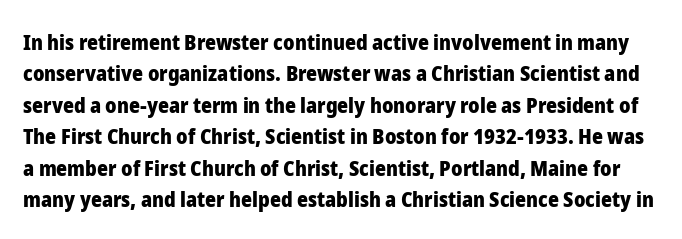
The image shows 21 px bold type, upright; set normal line spacing (1.5x), normal letter spacing, not underlined.
